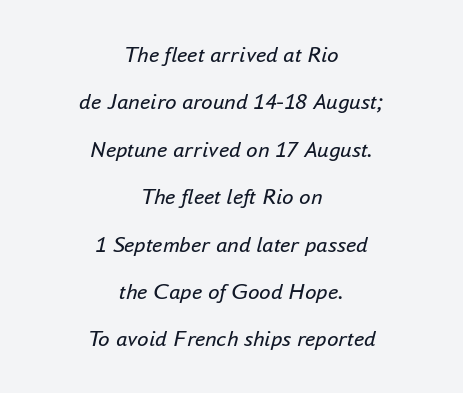
Stroke mass is kept to a normal reading level or below. The rendering positions every line midway between the sides. Notice the wide empty band between every row — that's loose leading. Words appear dense and cohesive because spacing is normal.
